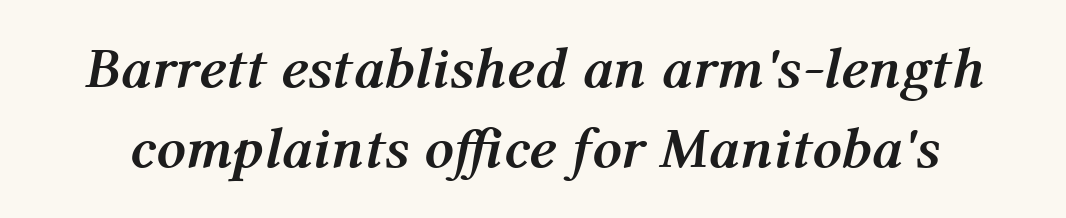
A clean baseline with only descenders dipping below it. The specimen reads as italic at a glance. Students, observe: this is what conventionally led text looks like. Typesetter's note: full bold, strokes at maximum text heaviness.
